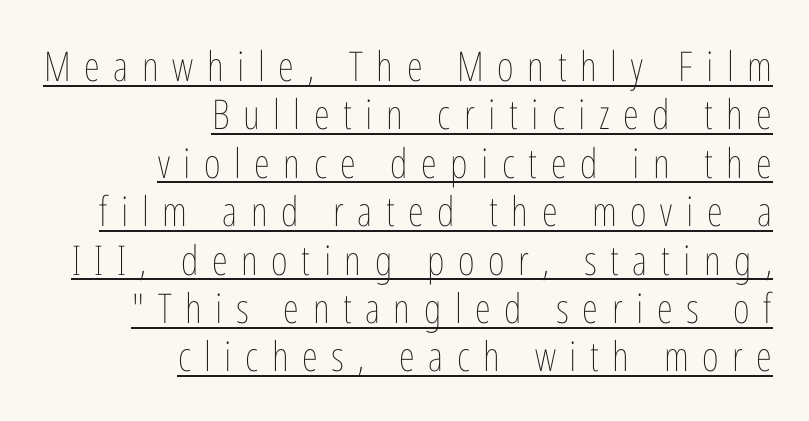
The image shows 41 px thin, condensed type, upright; set right-aligned, line spacing 1.18x, unusually wide letter spacing (+0.33 em), underlined; low stroke contrast and a medium x-height.
